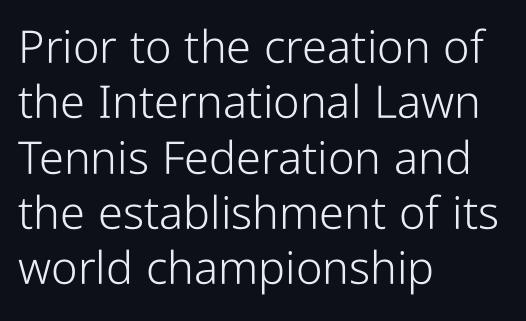
The image shows 45 px light, condensed sans-serif type, upright; set left-aligned, line spacing 1.23x, normal letter spacing, not underlined; low stroke contrast and a medium x-height.
